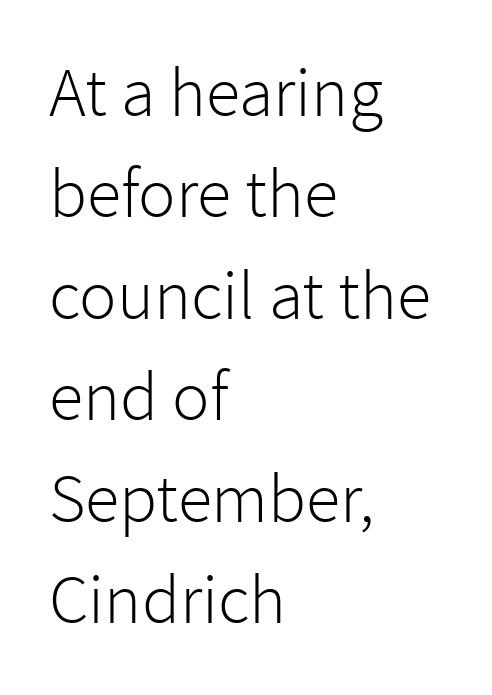
{"serif": "no", "italic": "no", "bold": "no", "weight": "light", "width": "normal", "stroke_contrast": "low", "x_height": "medium", "monospaced": "no", "underline": "no", "align": "left", "line_spacing": "normal", "line_spacing_ratio": 1.45, "letter_spacing": "normal", "letter_spacing_em": 0.0, "glyph_px": 70}
